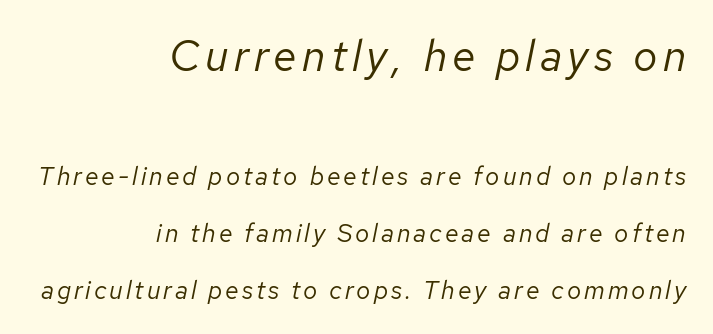
The image shows 43 px regular-weight type, italic (leaning right); set right-aligned, loose line spacing (2.27x), not underlined; the first (top) block is 1.72x larger; low stroke contrast and a medium x-height.
